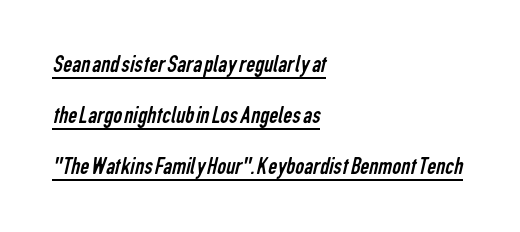
{"bold": "no", "underline": "yes", "align": "left", "line_spacing": "loose", "line_spacing_ratio": 2.05, "letter_spacing": "normal", "letter_spacing_em": 0.0, "glyph_px": 25}
